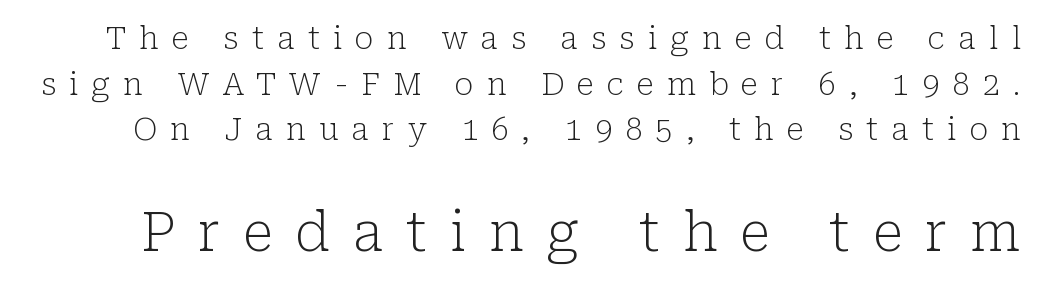
{"serif": "yes", "italic": "no", "bold": "no", "weight": "light", "width": "normal", "stroke_contrast": "low", "x_height": "medium", "monospaced": "no", "underline": "no", "line_spacing": "normal", "line_spacing_ratio": 1.47, "letter_spacing": "wide", "letter_spacing_em": 0.42, "larger_block": "second", "size_ratio": 1.74, "glyph_px": 54}
